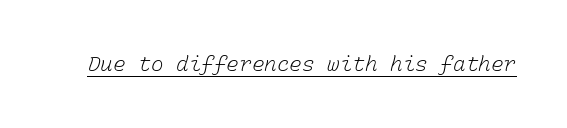
Q: Is the text bold? A: No.
Q: Is the text underlined? A: Yes.
Q: Is the spacing between letters normal or unusually wide? A: Normal.
